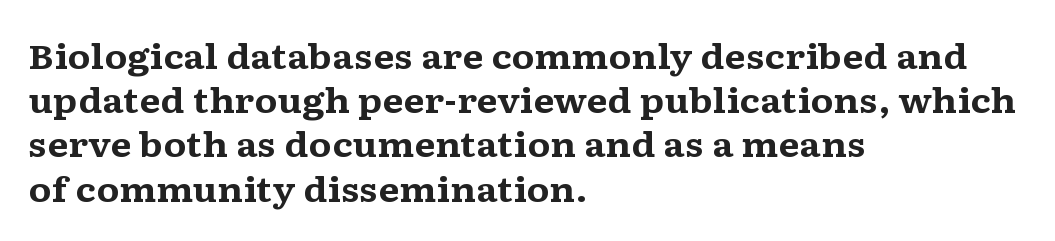
Q: Is the text bold? A: Yes.
Q: Is the text italic (slanted)? A: No, it is upright.
Q: Is the typeface a serif or a sans-serif typeface? A: Serif.
Q: Is the text underlined? A: No.
Q: How is the paragraph aligned? A: Left-aligned.
Q: Is the spacing between letters normal or unusually wide? A: Normal.
Q: Is the spacing between lines tight, normal or loose? A: Normal.
Q: Width (condensed, normal, or wide)? A: Wide.
Q: Stroke contrast? A: Medium.
Q: x-height? A: Medium.
Q: Monospaced? A: No.
